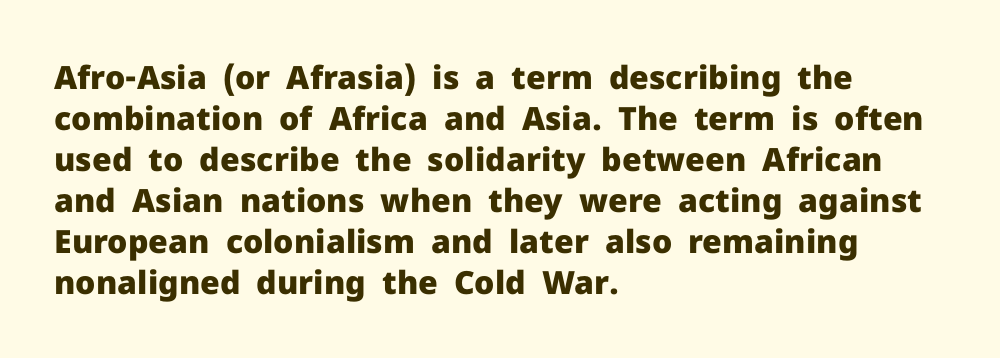
{"serif": "no", "italic": "no", "bold": "yes", "weight": "heavy", "width": "normal", "stroke_contrast": "low", "x_height": "medium", "monospaced": "no", "underline": "no", "align": "left", "line_spacing": "normal", "line_spacing_ratio": 1.28, "letter_spacing": "normal", "letter_spacing_em": 0.0, "glyph_px": 32}
